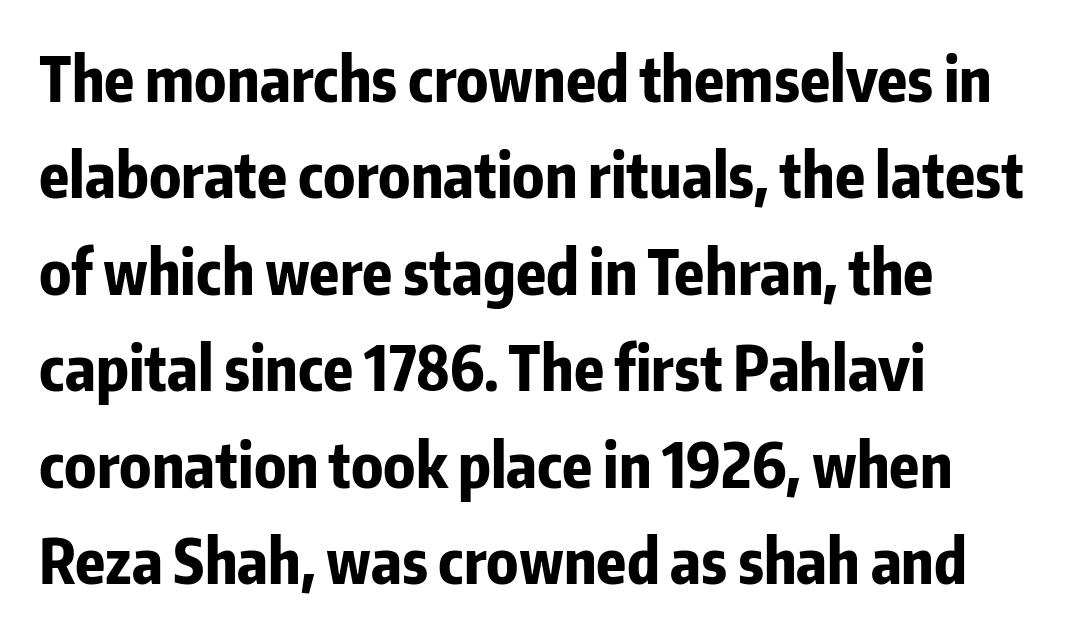
{"serif": "no", "italic": "no", "bold": "yes", "weight": "bold", "width": "condensed", "stroke_contrast": "low", "x_height": "medium", "monospaced": "no", "underline": "no", "align": "left", "line_spacing": "normal", "line_spacing_ratio": 1.58, "letter_spacing": "normal", "letter_spacing_em": 0.0, "glyph_px": 61}
